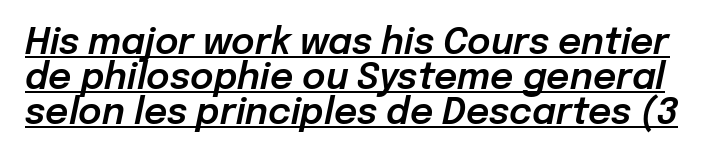
Look at the tracking — it's just the regular setting, nothing added. This sample trades vertical openness for compactness between lines. Each letter keeps its own natural width here, so spacing adapts to shape. Italic: yes, the glyphs are oblique.
